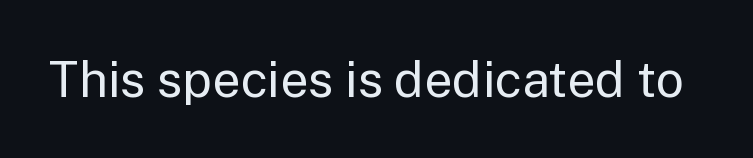
{"serif": "no", "italic": "no", "bold": "no", "weight": "regular", "width": "normal", "stroke_contrast": "low", "x_height": "medium", "monospaced": "no", "underline": "no", "letter_spacing": "normal", "letter_spacing_em": 0.0, "glyph_px": 50}
